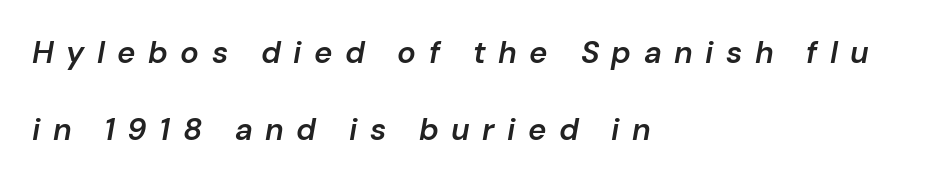
The image shows 31 px semibold type, italic (leaning right); set left-aligned, loose line spacing (2.49x), unusually wide letter spacing (+0.4 em), not underlined; low stroke contrast and a medium x-height.
